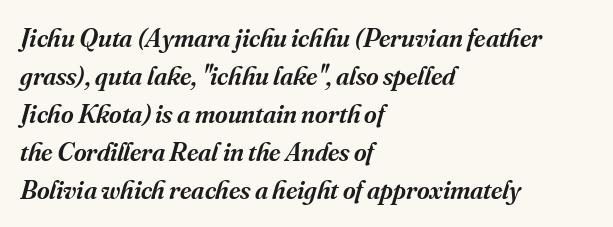
The image shows 27 px text type, italic (leaning right); set left-aligned, normal line spacing (1.41x), normal letter spacing, not underlined.
